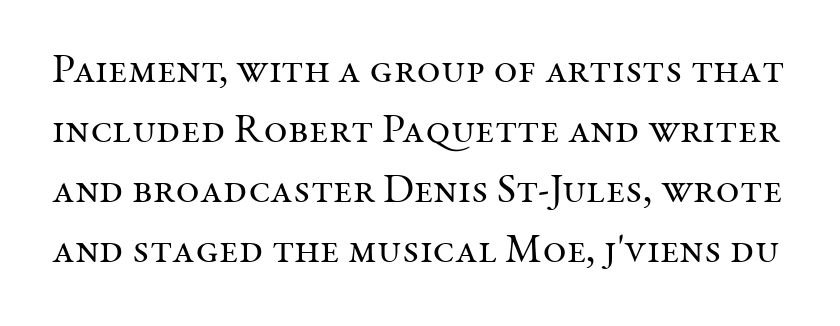
Q: Is the text bold? A: No.
Q: Is the text italic (slanted)? A: No, it is upright.
Q: Is the typeface a serif or a sans-serif typeface? A: Serif.
Q: Is the text underlined? A: No.
Q: Is the spacing between letters normal or unusually wide? A: Normal.
Q: Is the spacing between lines tight, normal or loose? A: Normal.
Q: Width (condensed, normal, or wide)? A: Normal.
Q: Stroke contrast? A: Medium.
Q: x-height? A: Medium.
Q: Monospaced? A: No.
